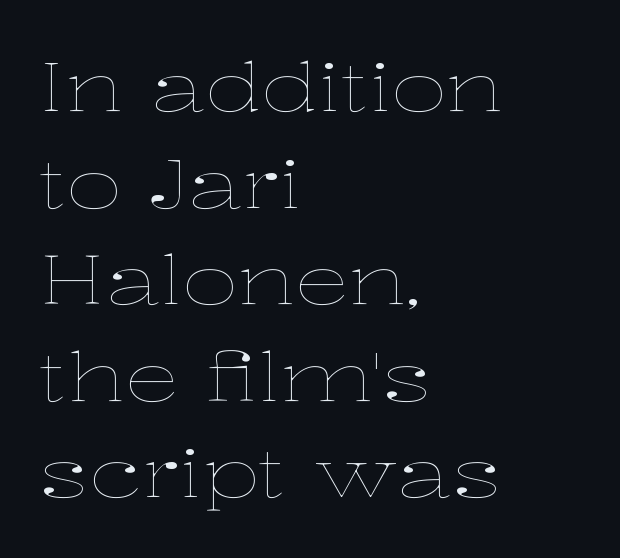
The image shows 68 px thin, wide type, upright; set left-aligned, normal line spacing (1.42x), normal letter spacing, not underlined; low stroke contrast and a medium x-height.
